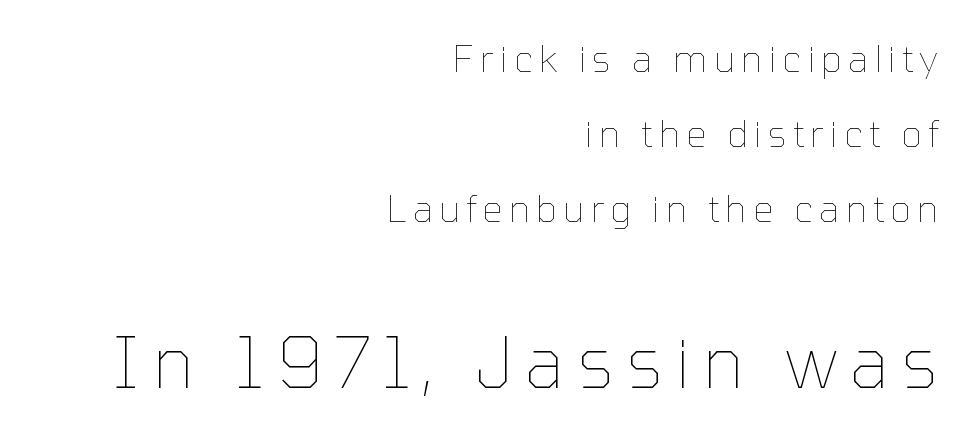
The image shows 71 px thin type, upright; set right-aligned, loose line spacing (2.08x), not underlined; the second (bottom) block is 1.97x larger; low stroke contrast and a medium x-height.
